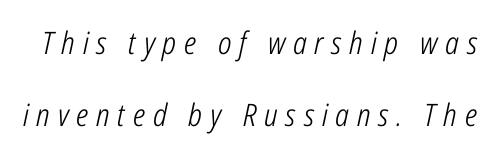
Underlining? Definitely not there. Each stroke keeps to a modest, everyday thickness or less. The face used here has a pronounced slope to its letters. The face used here is rendered with a markedly widened letterfit. A great deal of white space separates one row of letters from the next. The letters advance in unequal steps, a hallmark of proportional type.
